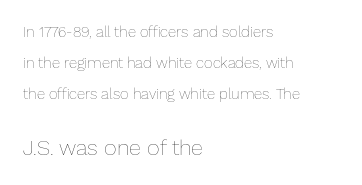
Q: Is the text bold? A: No.
Q: Is the text italic (slanted)? A: No, it is upright.
Q: Is the text underlined? A: No.
Q: How is the paragraph aligned? A: Left-aligned.
Q: Is the spacing between letters normal or unusually wide? A: Normal.
Q: Is the spacing between lines tight, normal or loose? A: Loose.
Q: Which block of text is set in a larger size, the first (top) or the second (bottom)? A: The second (bottom) one.
